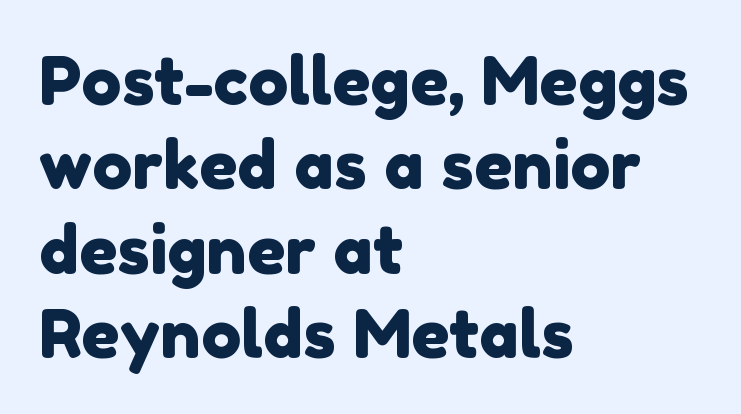
The image shows 67 px sans-serif type; set left-aligned, normal line spacing (1.26x), normal letter spacing, not underlined; low stroke contrast and a medium x-height.
